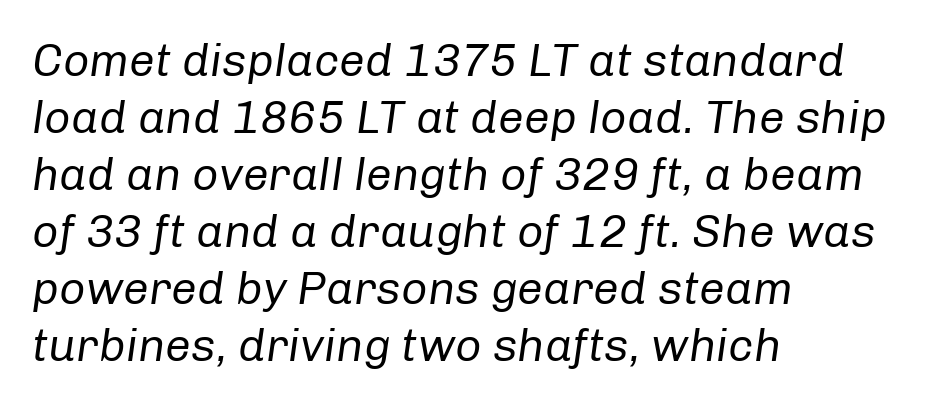
Q: Is the text bold? A: No.
Q: Is the text italic (slanted)? A: Yes, it leans right by about 8 degrees.
Q: Is the text underlined? A: No.
Q: How is the paragraph aligned? A: Left-aligned.
Q: Is the spacing between letters normal or unusually wide? A: Normal.
Q: Width (condensed, normal, or wide)? A: Normal.
Q: Stroke contrast? A: Low.
Q: x-height? A: Medium.
Q: Monospaced? A: No.
